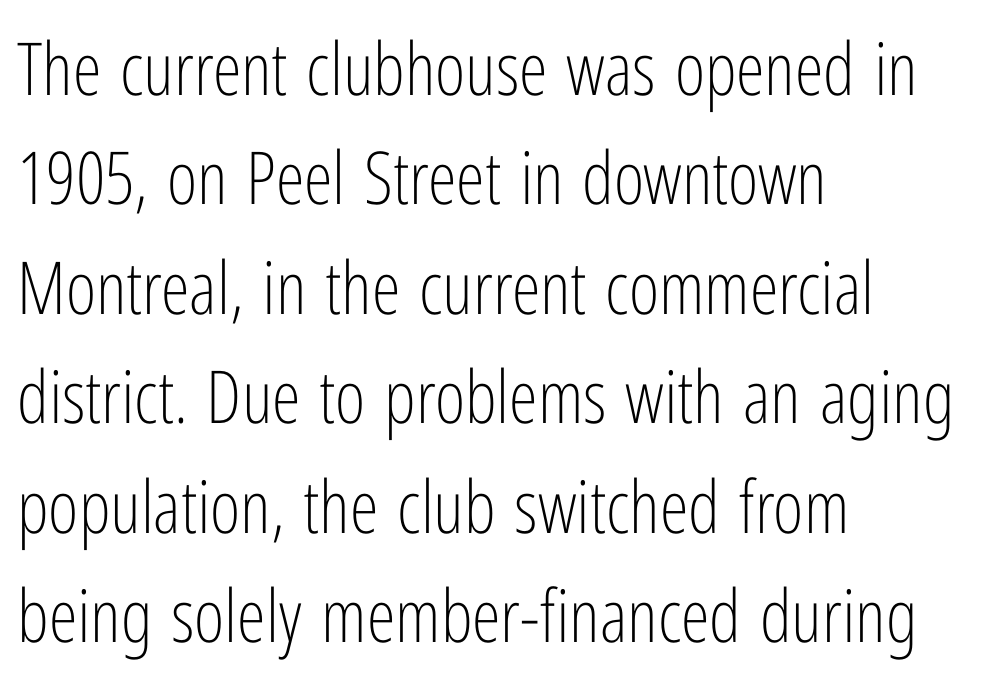
Q: Is the text bold? A: No.
Q: Is the text italic (slanted)? A: No, it is upright.
Q: Is the typeface a serif or a sans-serif typeface? A: Sans-serif.
Q: Is the text underlined? A: No.
Q: How is the paragraph aligned? A: Left-aligned.
Q: Is the spacing between letters normal or unusually wide? A: Normal.
Q: Is the spacing between lines tight, normal or loose? A: Normal.
Q: Width (condensed, normal, or wide)? A: Condensed.
Q: Stroke contrast? A: Low.
Q: x-height? A: Medium.
Q: Monospaced? A: No.
